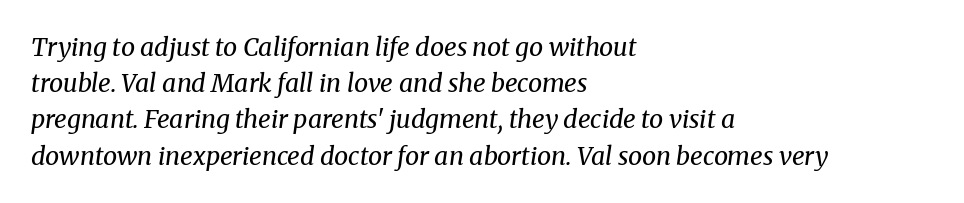
{"italic": "yes", "lean": "right", "slant_degrees": 8, "bold": "no", "underline": "no", "align": "left", "line_spacing": "normal", "line_spacing_ratio": 1.45, "letter_spacing": "normal", "letter_spacing_em": 0.0, "glyph_px": 25}
